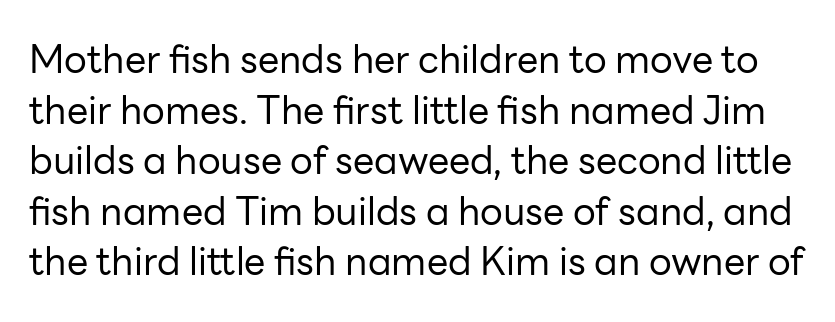
You could not count columns in this text — the font is proportionally spaced. Nope, not italic — everything's standing straight. The passage shown has conventional tracking throughout. Descenders are the only things crossing below the line. The vertical gap from one line to the next is medium. A sans-serif font was chosen for this passage.
